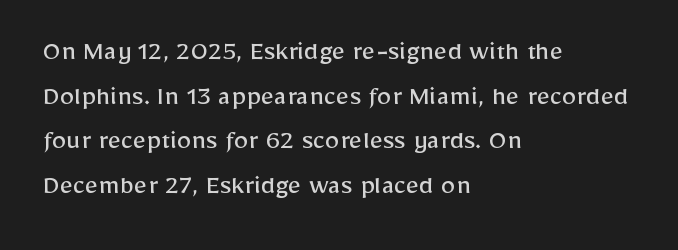
The image shows 29 px regular-weight sans-serif type, upright; set left-aligned, normal line spacing (1.54x), normal letter spacing, not underlined; low stroke contrast and a medium x-height.
